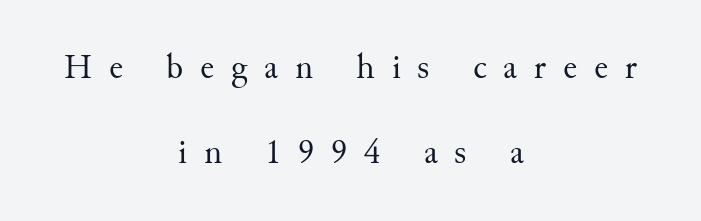
The zone under the glyphs is completely vacant. In CSS terms this would be text-align: center. Notice how the stems are strictly vertical — no italics here. Weight: regular or lighter. Characters follow at a spacing far wider than the type designer built in. The passage shown is typed in a proportional face where columns would drift.
